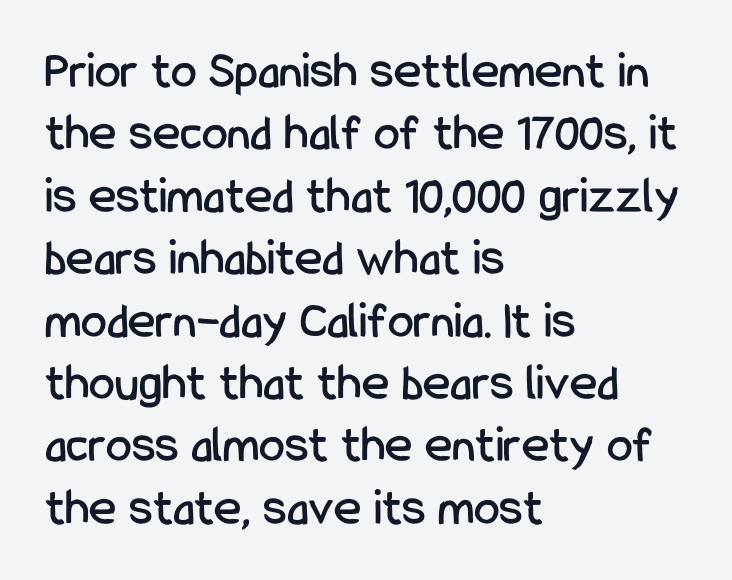
The image shows 52 px condensed sans-serif type, upright; set left-aligned, line spacing 1.2x, normal letter spacing, not underlined; low stroke contrast and a medium x-height.
